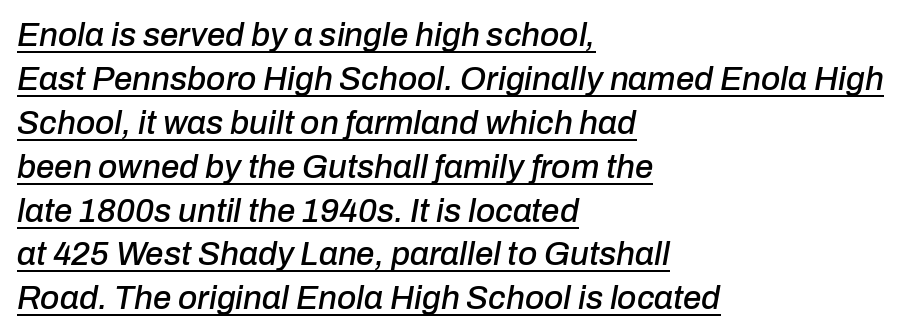
Q: Is the text italic (slanted)? A: Yes, it leans right by about 10 degrees.
Q: Is the text underlined? A: Yes.
Q: How is the paragraph aligned? A: Left-aligned.
Q: Is the spacing between letters normal or unusually wide? A: Normal.
Q: Is the spacing between lines tight, normal or loose? A: Normal.
Q: Width (condensed, normal, or wide)? A: Normal.
Q: Stroke contrast? A: Low.
Q: x-height? A: Medium.
Q: Monospaced? A: No.
